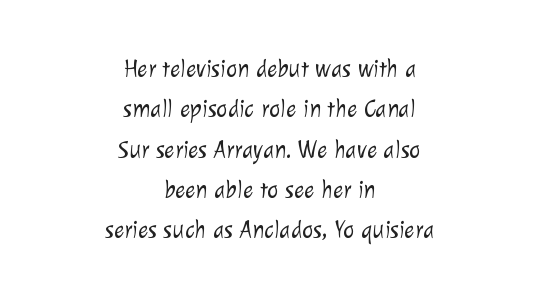
The image shows 24 px text type; set centered, normal line spacing (1.68x), normal letter spacing, not underlined.
